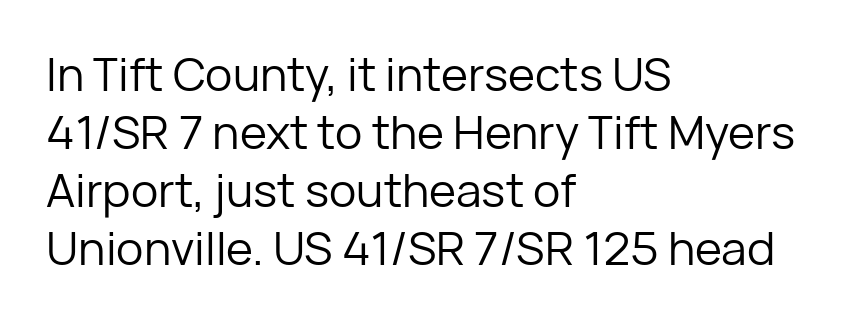
{"serif": "no", "italic": "no", "bold": "no", "weight": "regular", "width": "normal", "stroke_contrast": "low", "x_height": "medium", "monospaced": "no", "underline": "no", "align": "left", "line_spacing": "normal", "line_spacing_ratio": 1.26, "letter_spacing": "normal", "letter_spacing_em": 0.0, "glyph_px": 46}
